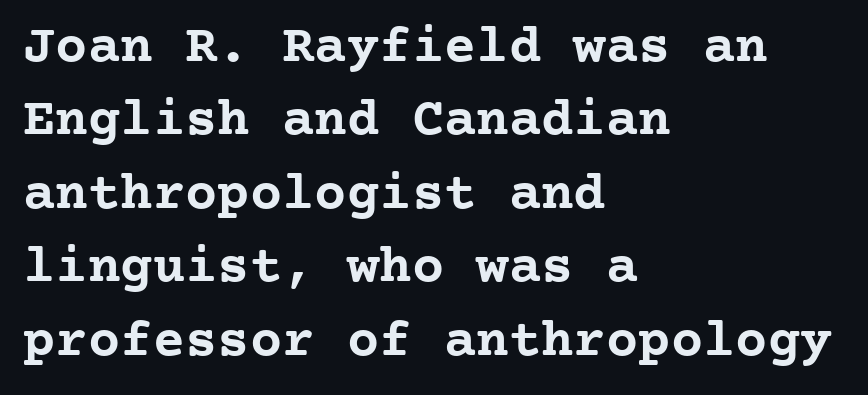
The image shows 54 px semibold serif type, upright, monospaced; set left-aligned, normal line spacing (1.36x), normal letter spacing, not underlined; low stroke contrast and a medium x-height.
